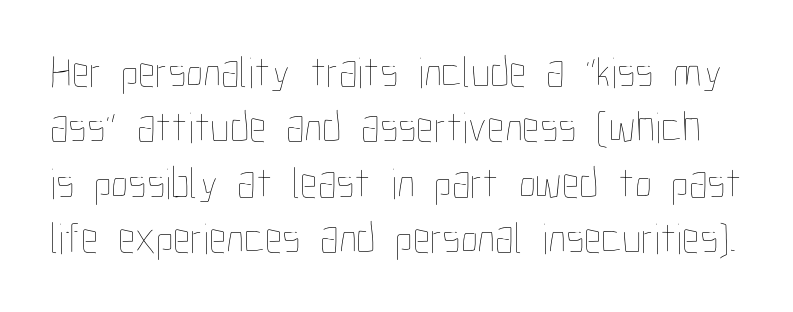
{"italic": "no", "bold": "no", "weight": "thin", "width": "condensed", "stroke_contrast": "low", "x_height": "medium", "monospaced": "no", "underline": "no", "line_spacing": "normal", "line_spacing_ratio": 1.26, "letter_spacing": "normal", "letter_spacing_em": 0.0, "glyph_px": 44}
